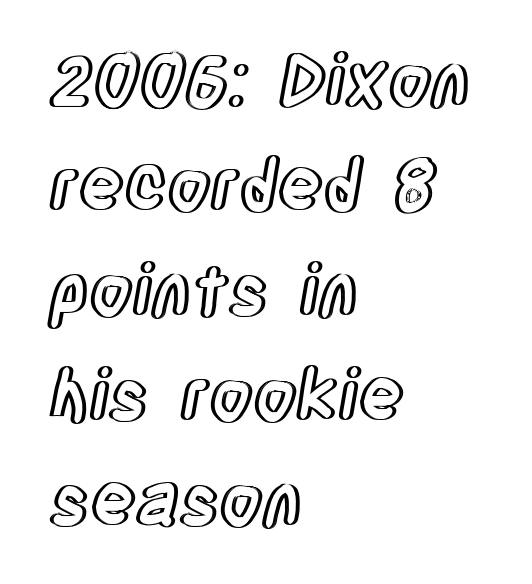
Q: Is the text italic (slanted)? A: Yes.
Q: Is the text underlined? A: No.
Q: How is the paragraph aligned? A: Left-aligned.
Q: Is the spacing between letters normal or unusually wide? A: Normal.
Q: Is the spacing between lines tight, normal or loose? A: Normal.
Q: Width (condensed, normal, or wide)? A: Condensed.
Q: x-height? A: Large.
Q: Monospaced? A: No.
